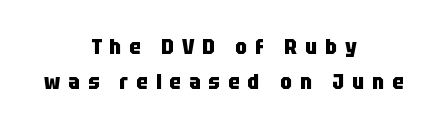
Q: Is the text bold? A: Yes.
Q: Is the text italic (slanted)? A: No, it is upright.
Q: Is the text underlined? A: No.
Q: How is the paragraph aligned? A: Centered.
Q: Is the spacing between letters normal or unusually wide? A: Unusually wide.
Q: Is the spacing between lines tight, normal or loose? A: Normal.
